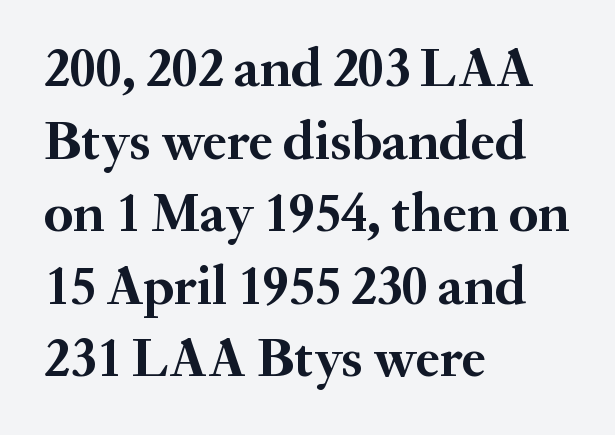
Q: Is the text bold? A: Yes.
Q: Is the text italic (slanted)? A: No, it is upright.
Q: Is the typeface a serif or a sans-serif typeface? A: Serif.
Q: Is the text underlined? A: No.
Q: How is the paragraph aligned? A: Left-aligned.
Q: Is the spacing between letters normal or unusually wide? A: Normal.
Q: Is the spacing between lines tight, normal or loose? A: Normal.
Q: Width (condensed, normal, or wide)? A: Normal.
Q: Stroke contrast? A: Medium.
Q: x-height? A: Small.
Q: Monospaced? A: No.
